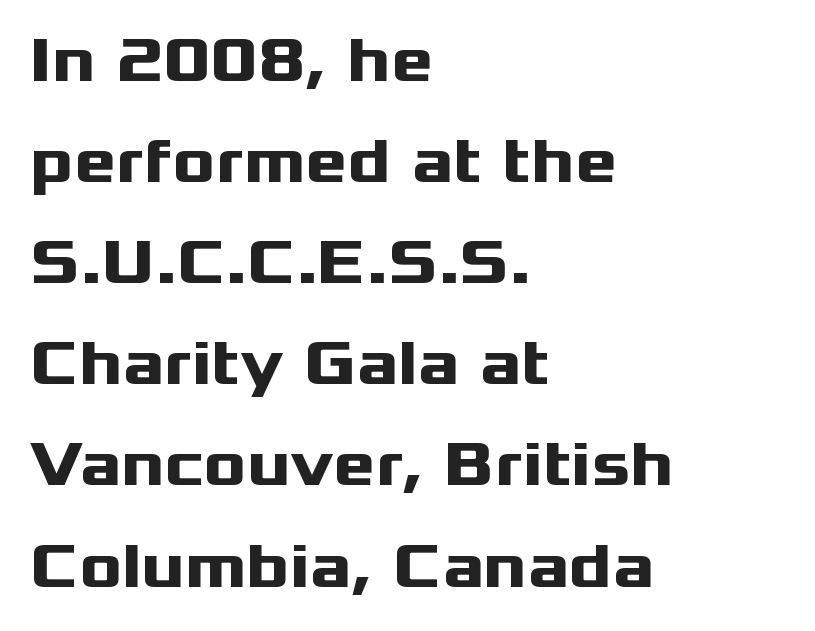
Q: Is the text bold? A: Yes.
Q: Is the text italic (slanted)? A: No, it is upright.
Q: Is the typeface a serif or a sans-serif typeface? A: Sans-serif.
Q: Is the text underlined? A: No.
Q: How is the paragraph aligned? A: Left-aligned.
Q: Is the spacing between letters normal or unusually wide? A: Normal.
Q: Is the spacing between lines tight, normal or loose? A: Normal.
Q: Width (condensed, normal, or wide)? A: Wide.
Q: Stroke contrast? A: Medium.
Q: x-height? A: Medium.
Q: Monospaced? A: No.
